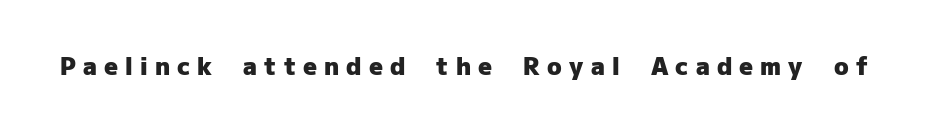
{"italic": "no", "bold": "yes", "underline": "no", "letter_spacing": "wide", "letter_spacing_em": 0.3, "glyph_px": 24}
